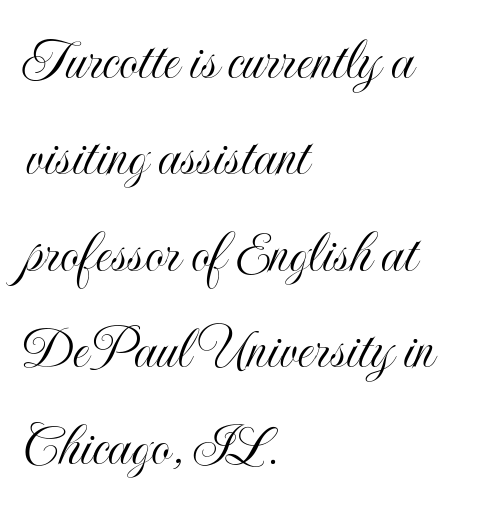
Spacing verdict: proportional, widths tailored to each character. These lines stack with their left ends in a neat column. You could call the tracking neutral — neither tight nor loose. A clean baseline with only descenders dipping below it.
